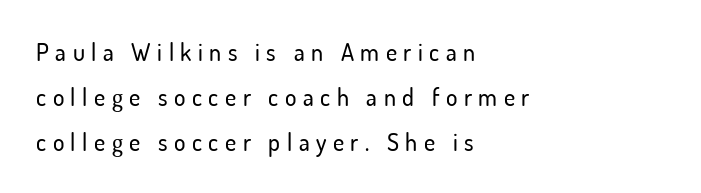
{"italic": "no", "underline": "no", "align": "left", "line_spacing_ratio": 1.87, "letter_spacing": "wide", "letter_spacing_em": 0.27, "glyph_px": 24}
